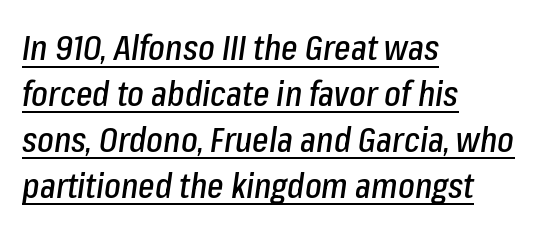
{"italic": "yes", "lean": "right", "slant_degrees": 8, "width": "condensed", "stroke_contrast": "low", "x_height": "medium", "monospaced": "no", "underline": "yes", "align": "left", "line_spacing": "normal", "line_spacing_ratio": 1.31, "letter_spacing": "normal", "letter_spacing_em": 0.0, "glyph_px": 35}
